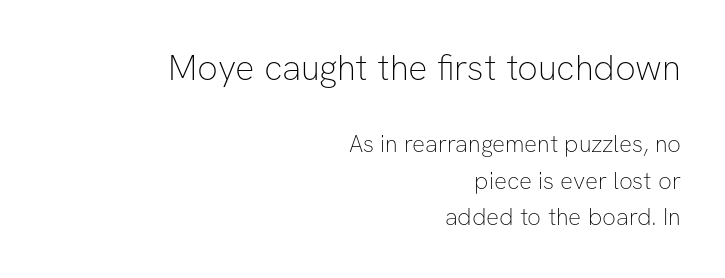
Where is the straight margin? On the right. Each letter's strokes conclude bluntly, with no projecting serifs. Words float on clear page, feet unadorned. The face used here is proportionally spaced, like ordinary book or web type.
